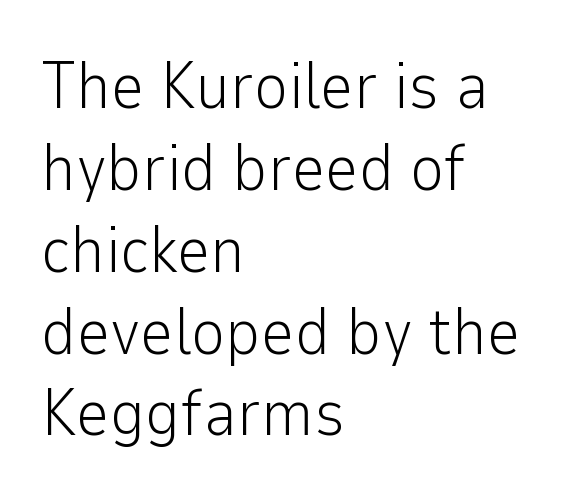
The image shows 66 px light sans-serif type, upright; set left-aligned, line spacing 1.24x, normal letter spacing, not underlined; low stroke contrast and a medium x-height.
